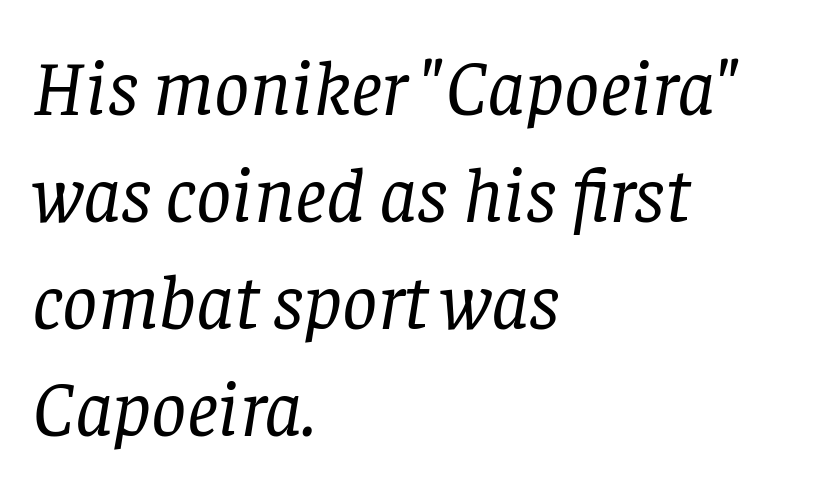
The image shows 78 px regular-weight serif type, italic (leaning right); set left-aligned, normal line spacing (1.37x), normal letter spacing, not underlined; low stroke contrast and a large x-height.
